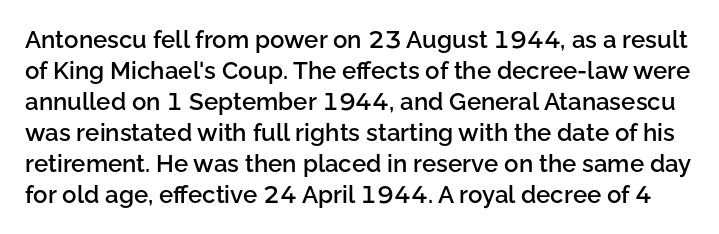
Ascenders rise straight up at ninety degrees. Line spacing here is normal. The passage shown is semibold, sitting just below true bold. Descenders hang freely into open space. The horizontal fit of the characters is conventional and even.
